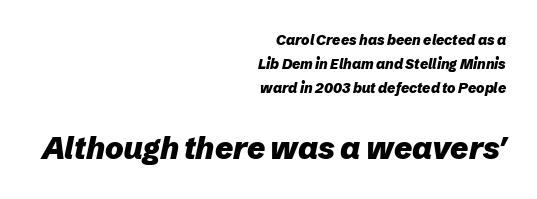
{"italic": "yes", "lean": "right", "slant_degrees": 12, "bold": "yes", "weight": "heavy", "width": "normal", "stroke_contrast": "low", "x_height": "medium", "monospaced": "no", "underline": "no", "align": "right", "line_spacing_ratio": 1.73, "letter_spacing": "normal", "letter_spacing_em": 0.0, "larger_block": "second", "size_ratio": 2.21, "glyph_px": 31}
